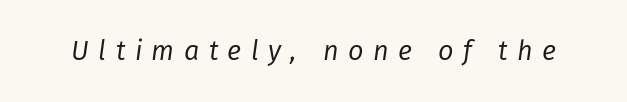
Q: Is the text bold? A: No.
Q: Is the text italic (slanted)? A: Yes, it leans right by about 8 degrees.
Q: Is the text underlined? A: No.
Q: Is the spacing between letters normal or unusually wide? A: Unusually wide.
